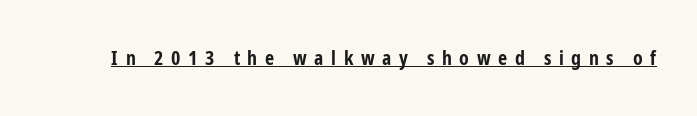
{"italic": "no", "bold": "yes", "underline": "yes", "letter_spacing": "wide", "letter_spacing_em": 0.38, "glyph_px": 20}
